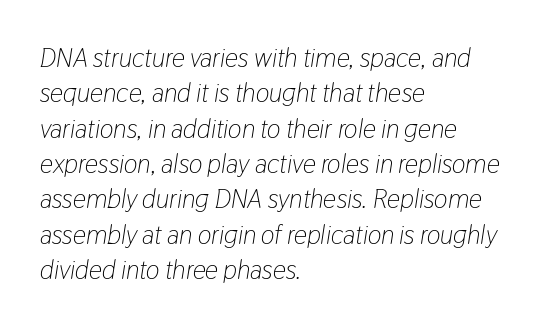
Q: Is the text bold? A: No.
Q: Is the text italic (slanted)? A: Yes, it leans right by about 9 degrees.
Q: Is the text underlined? A: No.
Q: How is the paragraph aligned? A: Left-aligned.
Q: Is the spacing between letters normal or unusually wide? A: Normal.
Q: Is the spacing between lines tight, normal or loose? A: Normal.
